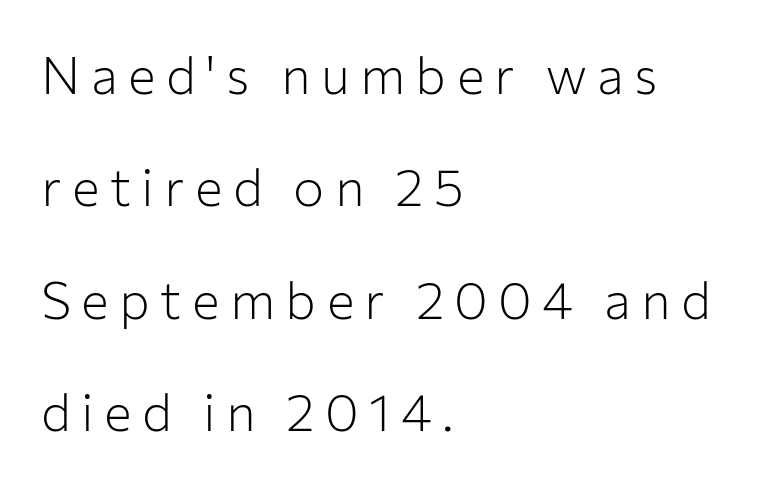
The image shows 52 px light sans-serif type, upright; set left-aligned, loose line spacing (2.16x), unusually wide letter spacing (+0.2 em), not underlined; low stroke contrast and a medium x-height.
